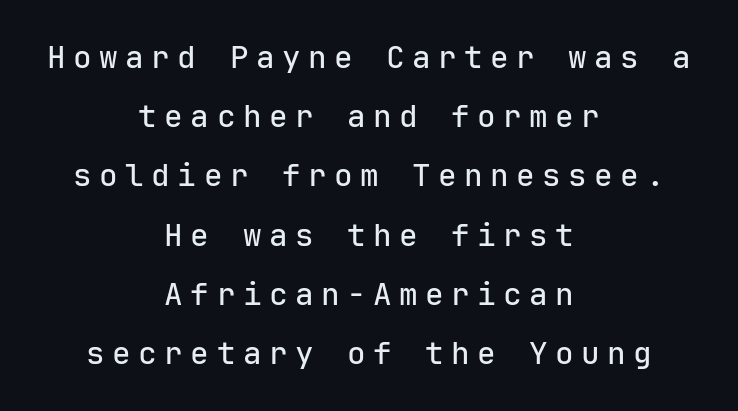
The image shows 31 px sans-serif type, upright, monospaced; set centered, loose line spacing (1.91x), unusually wide letter spacing (+0.24 em), not underlined; low stroke contrast and a medium x-height.
